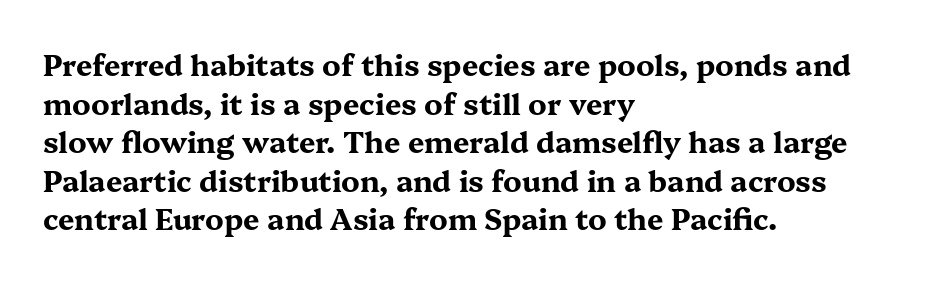
The passage shown is typeset with a serif family. The letterforms sit shoulder to shoulder at normal distance. Posture: upright roman. Baseline-to-baseline distance is the conventional proportion of letter height. All the whitespace from short lines collects on the right.
